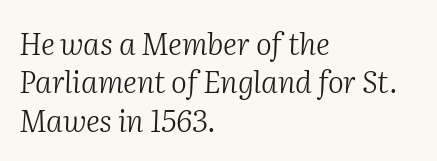
The image shows 30 px light serif type, italic (leaning right); set left-aligned, normal line spacing (1.28x), normal letter spacing, not underlined; medium stroke contrast and a medium x-height.
